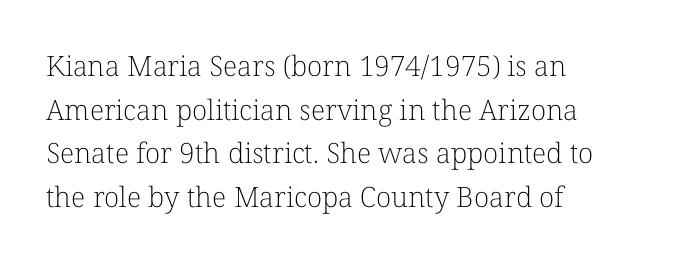
The image shows 28 px light serif type, upright; set left-aligned, normal line spacing (1.56x), normal letter spacing, not underlined; low stroke contrast and a medium x-height.
